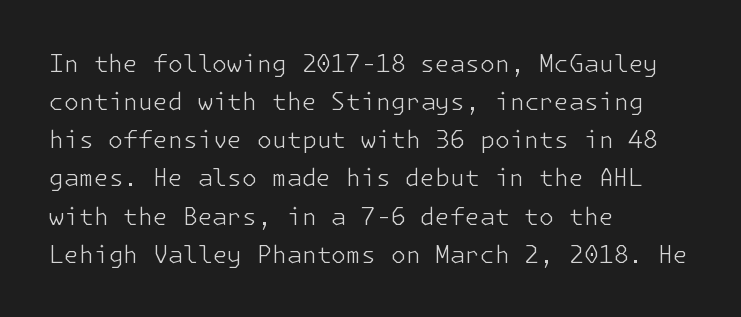
The image shows 24 px text type, upright; set left-aligned, normal line spacing (1.59x), normal letter spacing, not underlined.
